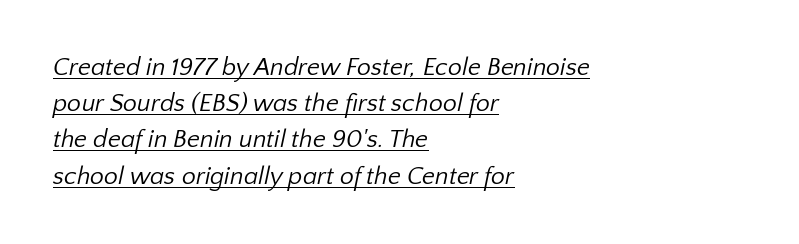
The image shows 25 px text type; set left-aligned, normal line spacing (1.45x), normal letter spacing, underlined.
